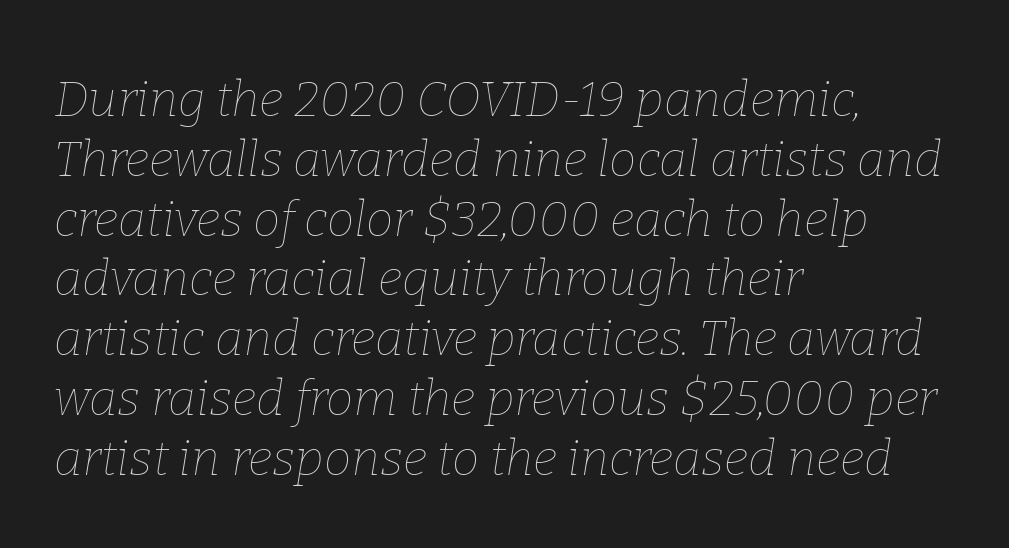
Q: Is the text bold? A: No.
Q: Is the text italic (slanted)? A: Yes, it leans right by about 9 degrees.
Q: Is the text underlined? A: No.
Q: How is the paragraph aligned? A: Left-aligned.
Q: Is the spacing between letters normal or unusually wide? A: Normal.
Q: Width (condensed, normal, or wide)? A: Normal.
Q: Stroke contrast? A: Low.
Q: x-height? A: Medium.
Q: Monospaced? A: No.
